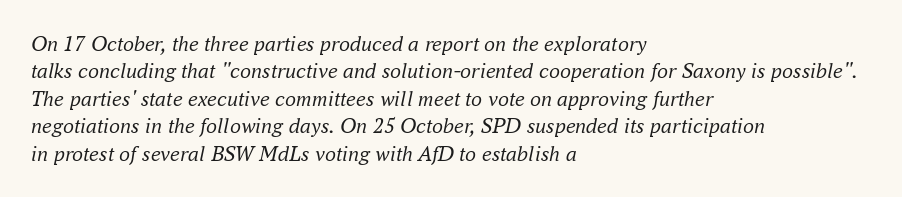
The image shows 22 px text type, italic (leaning right); set left-aligned, normal line spacing (1.25x), normal letter spacing, not underlined.
